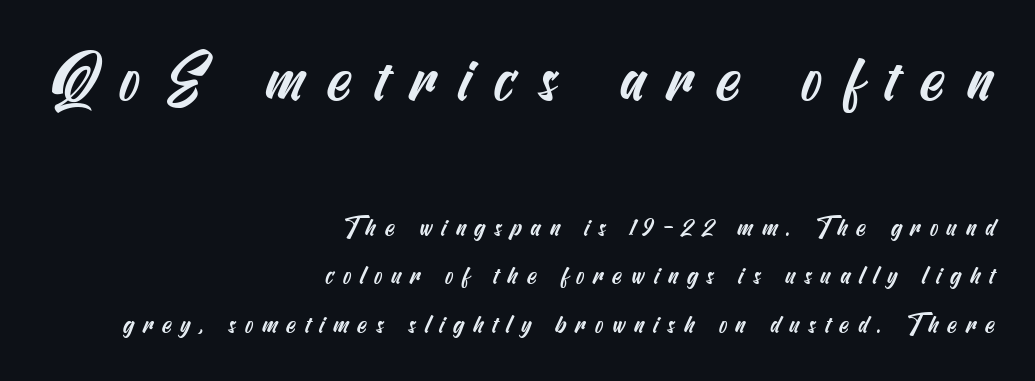
Q: Is the typeface a serif or a sans-serif typeface? A: Sans-serif.
Q: Is the text underlined? A: No.
Q: How is the paragraph aligned? A: Right-aligned.
Q: Is the spacing between letters normal or unusually wide? A: Unusually wide.
Q: Is the spacing between lines tight, normal or loose? A: Loose.
Q: Which block of text is set in a larger size, the first (top) or the second (bottom)? A: The first (top) one.
Q: Width (condensed, normal, or wide)? A: Condensed.
Q: Stroke contrast? A: Medium.
Q: x-height? A: Small.
